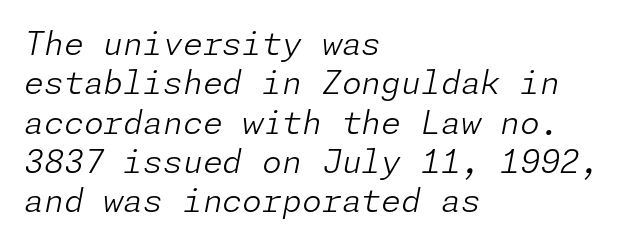
{"italic": "yes", "lean": "right", "slant_degrees": 11, "bold": "no", "weight": "light", "width": "normal", "stroke_contrast": "low", "x_height": "medium", "underline": "no", "align": "left", "line_spacing_ratio": 1.23, "letter_spacing": "normal", "letter_spacing_em": 0.0, "glyph_px": 32}
